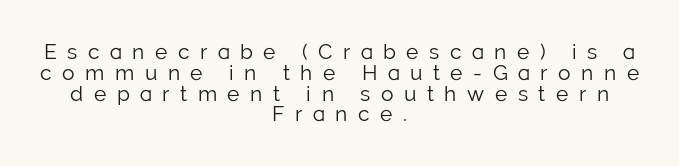
The image shows 21 px text type, upright; set centered, tight line spacing (0.99x), unusually wide letter spacing (+0.5 em), not underlined.
